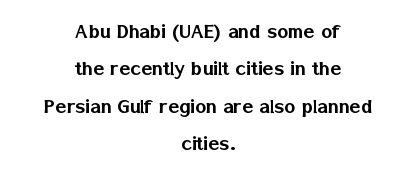
{"italic": "no", "underline": "no", "align": "center", "line_spacing": "normal", "line_spacing_ratio": 1.62, "letter_spacing": "normal", "letter_spacing_em": 0.0, "glyph_px": 23}
